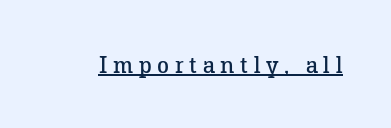
Q: Is the text bold? A: No.
Q: Is the text italic (slanted)? A: No, it is upright.
Q: Is the text underlined? A: Yes.
Q: Is the spacing between letters normal or unusually wide? A: Unusually wide.
